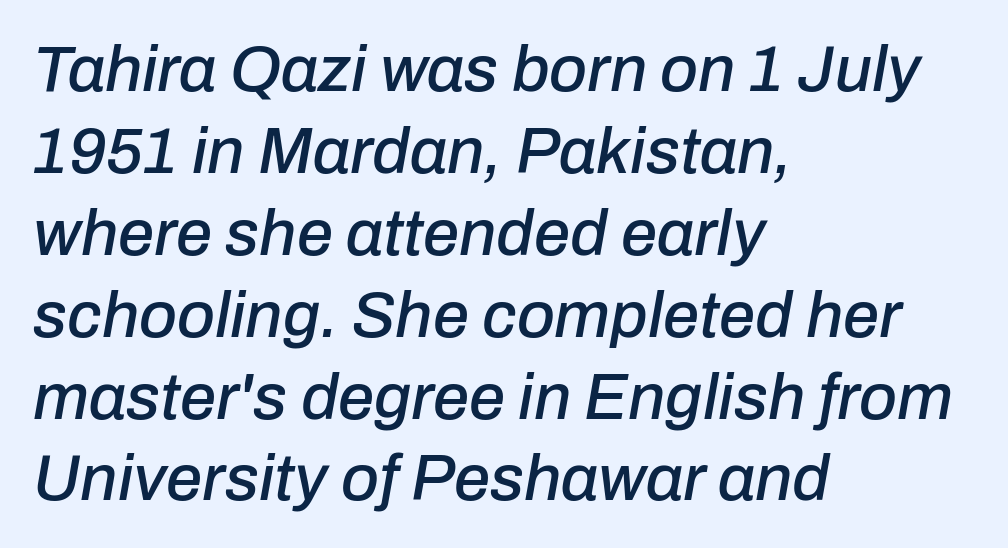
Q: Is the text italic (slanted)? A: Yes, it leans right by about 10 degrees.
Q: Is the text underlined? A: No.
Q: How is the paragraph aligned? A: Left-aligned.
Q: Is the spacing between letters normal or unusually wide? A: Normal.
Q: Is the spacing between lines tight, normal or loose? A: Normal.
Q: Width (condensed, normal, or wide)? A: Normal.
Q: Stroke contrast? A: Low.
Q: x-height? A: Medium.
Q: Monospaced? A: No.
